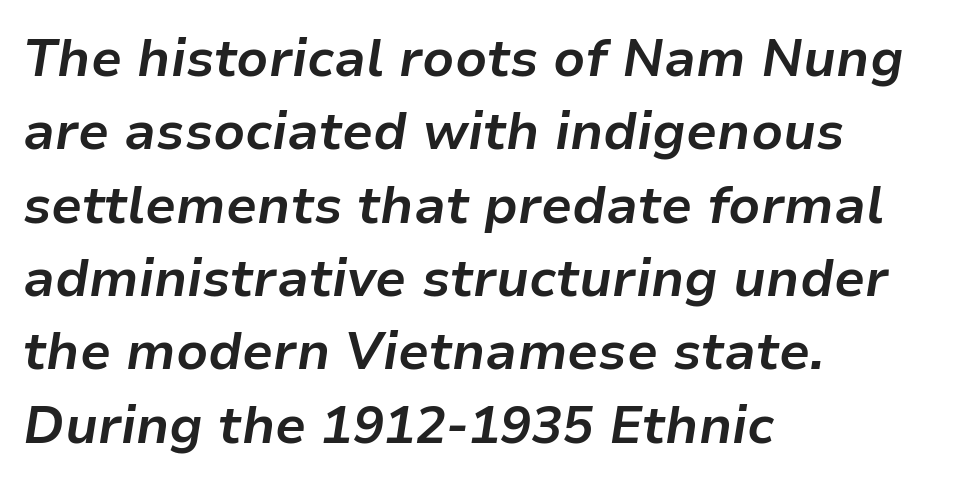
{"italic": "yes", "lean": "right", "slant_degrees": 9, "bold": "yes", "weight": "bold", "width": "normal", "stroke_contrast": "low", "x_height": "medium", "monospaced": "no", "underline": "no", "align": "left", "line_spacing": "normal", "line_spacing_ratio": 1.41, "letter_spacing": "normal", "letter_spacing_em": 0.0, "glyph_px": 52}
